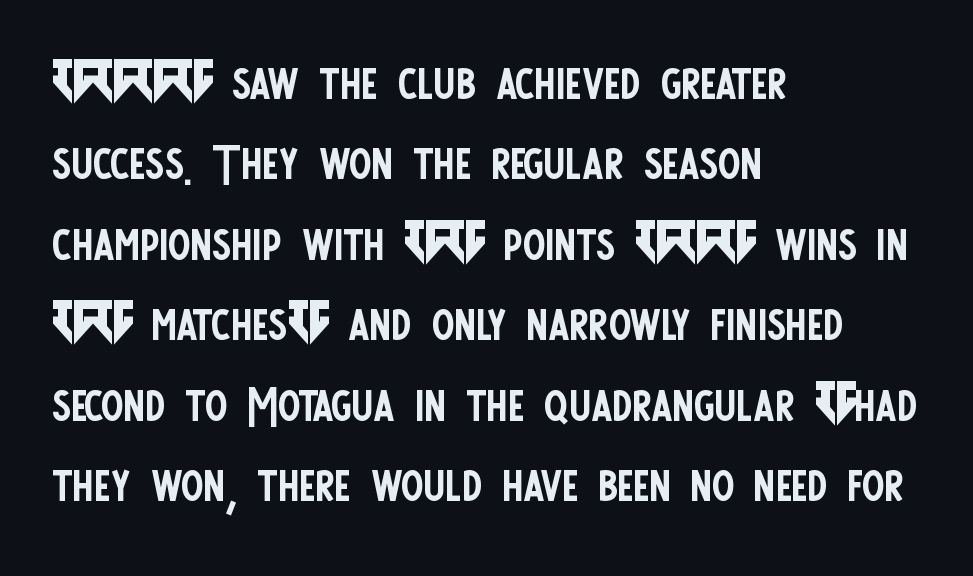
{"serif": "no", "italic": "no", "bold": "no", "weight": "regular", "width": "condensed", "stroke_contrast": "low", "x_height": "large", "monospaced": "no", "underline": "no", "align": "left", "line_spacing_ratio": 1.2, "letter_spacing": "normal", "letter_spacing_em": 0.0, "glyph_px": 67}
